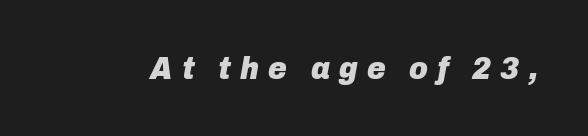
{"italic": "yes", "lean": "right", "slant_degrees": 10, "bold": "yes", "weight": "heavy", "width": "normal", "stroke_contrast": "low", "x_height": "medium", "monospaced": "no", "underline": "no", "letter_spacing": "wide", "letter_spacing_em": 0.29, "glyph_px": 32}
